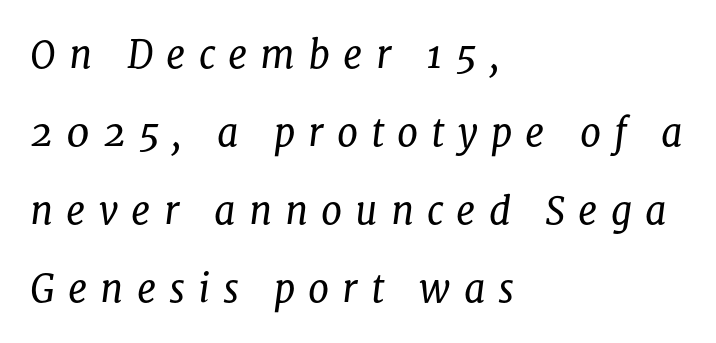
The image shows 38 px regular-weight serif type, italic (leaning right); set left-aligned, loose line spacing (2.05x), unusually wide letter spacing (+0.34 em), not underlined; low stroke contrast and a medium x-height.
